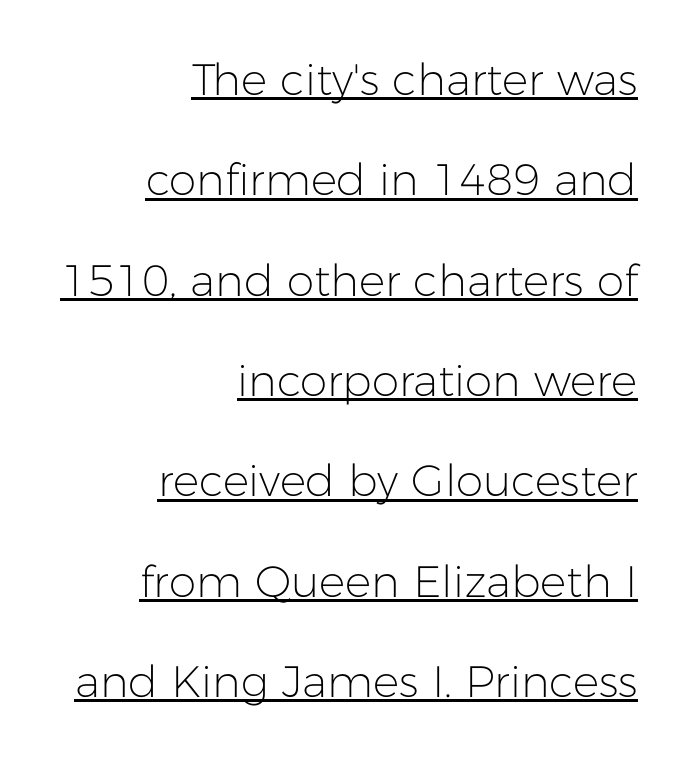
The type sits square on the baseline with zero lean. This rendering uses right alignment, leaving the left contour irregular. Letterform terminals end flat and unadorned throughout the passage. The rendering uses natural spacing where letterforms have individual widths. The lines are spread far apart with generous leading.
